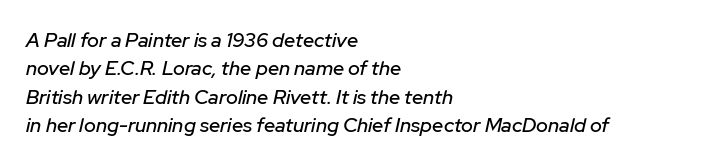
The image shows 20 px text type, italic (leaning right); set left-aligned, normal line spacing (1.42x), normal letter spacing, not underlined.
